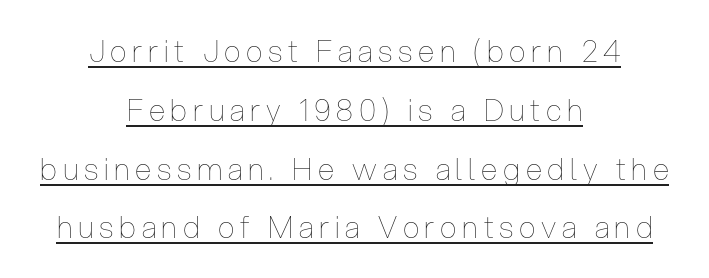
Q: Is the text bold? A: No.
Q: Is the text italic (slanted)? A: No, it is upright.
Q: Is the text underlined? A: Yes.
Q: How is the paragraph aligned? A: Centered.
Q: Is the spacing between lines tight, normal or loose? A: Loose.
Q: Width (condensed, normal, or wide)? A: Condensed.
Q: Stroke contrast? A: Low.
Q: x-height? A: Medium.
Q: Monospaced? A: No.
